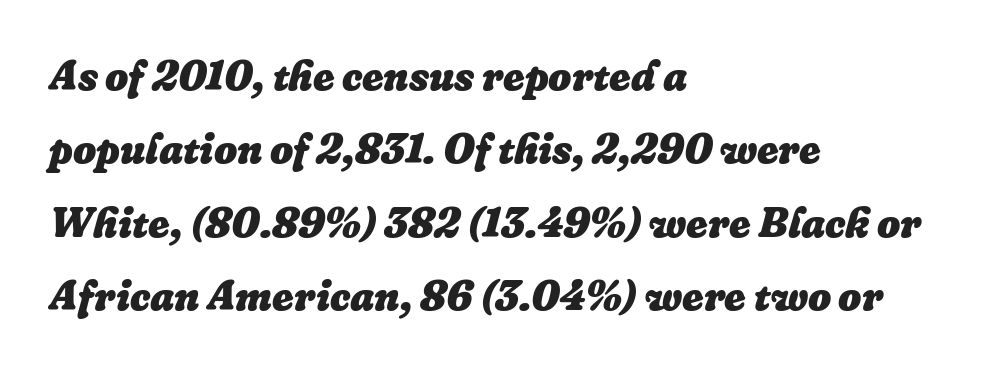
Q: Is the text bold? A: Yes.
Q: Is the text italic (slanted)? A: Yes, it leans right by about 16 degrees.
Q: Is the text underlined? A: No.
Q: How is the paragraph aligned? A: Left-aligned.
Q: Is the spacing between letters normal or unusually wide? A: Normal.
Q: Width (condensed, normal, or wide)? A: Normal.
Q: Stroke contrast? A: Low.
Q: x-height? A: Medium.
Q: Monospaced? A: No.
